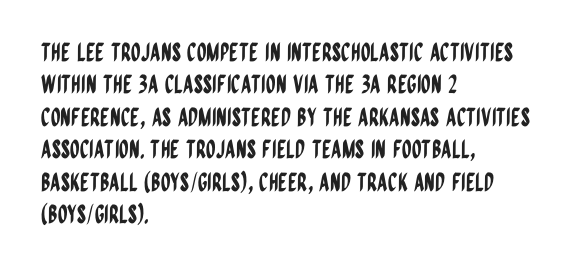
The image shows 25 px text type, upright; set left-aligned, normal line spacing (1.3x), normal letter spacing, not underlined.
